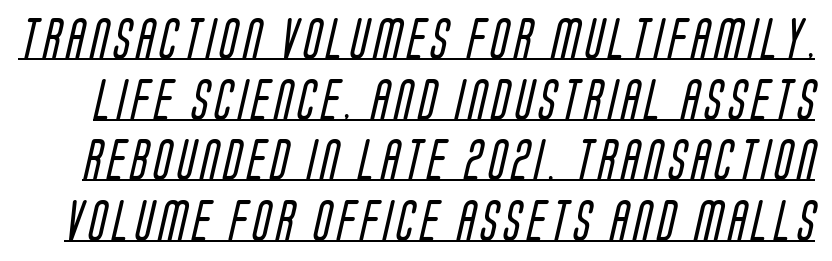
The image shows 41 px regular-weight, condensed sans-serif type; set normal line spacing (1.48x), underlined; low stroke contrast and a large x-height.
